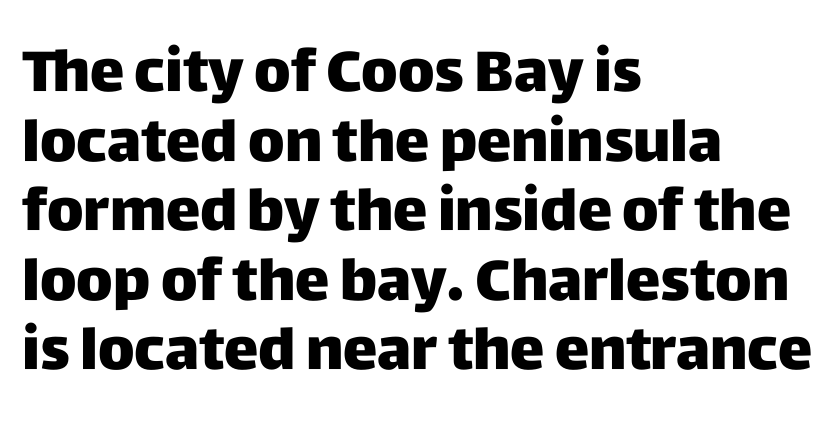
Q: Is the text bold? A: Yes.
Q: Is the text italic (slanted)? A: No, it is upright.
Q: Is the typeface a serif or a sans-serif typeface? A: Sans-serif.
Q: Is the text underlined? A: No.
Q: How is the paragraph aligned? A: Left-aligned.
Q: Is the spacing between letters normal or unusually wide? A: Normal.
Q: Width (condensed, normal, or wide)? A: Normal.
Q: Stroke contrast? A: Low.
Q: x-height? A: Large.
Q: Monospaced? A: No.
